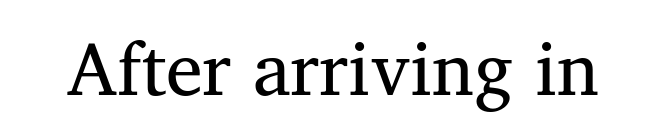
The letterforms sit shoulder to shoulder at normal distance. Looks like regular typesetting: each glyph gets only the width it needs. Compared with a typical body face, this is equally light or lighter still. The font family rendered here belongs to the serif group.
